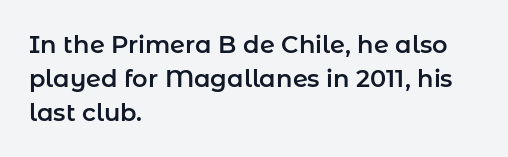
Here the glyphs are tracked normally, forming tight word shapes. A typesetter would call this leading conventional body-copy spacing. Descenders hang freely into open space. Typeset ragged right — the left edge is the straight one. Posture: upright roman.
